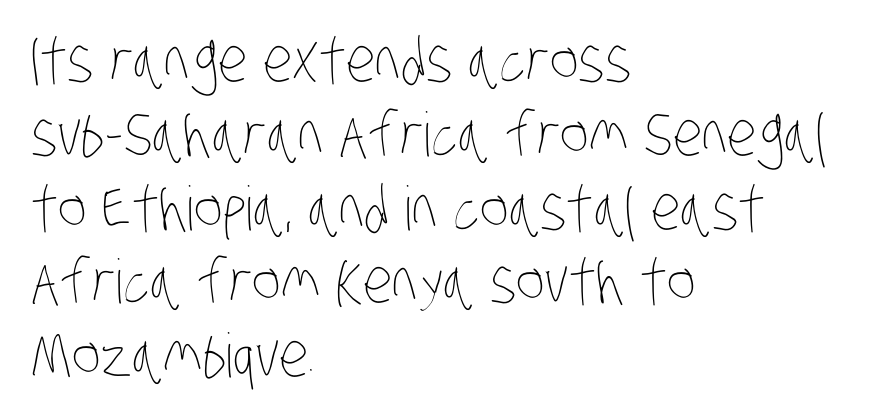
The image shows 61 px thin, condensed type; set left-aligned, line spacing 1.21x, normal letter spacing, not underlined; low stroke contrast and a large x-height.
